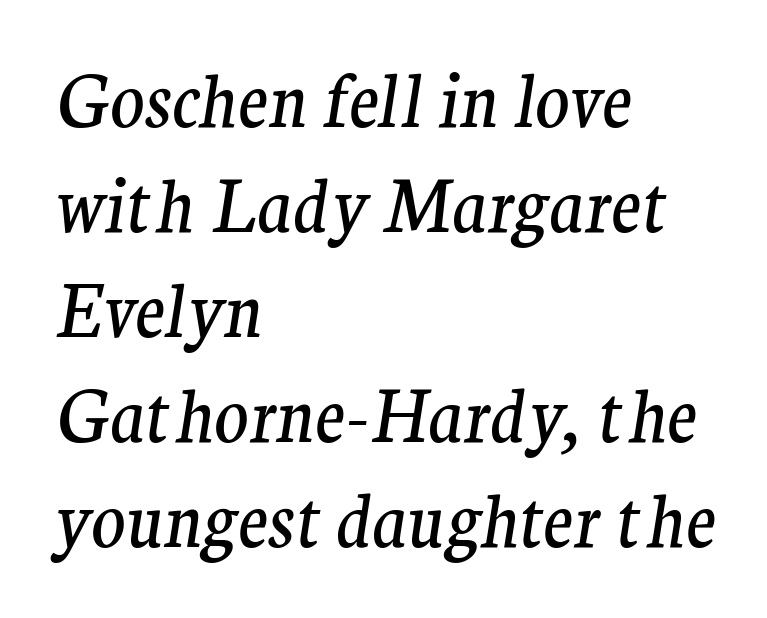
The image shows 71 px regular-weight serif type, italic (leaning right); set left-aligned, normal line spacing (1.48x), normal letter spacing, not underlined; medium stroke contrast and a medium x-height.
